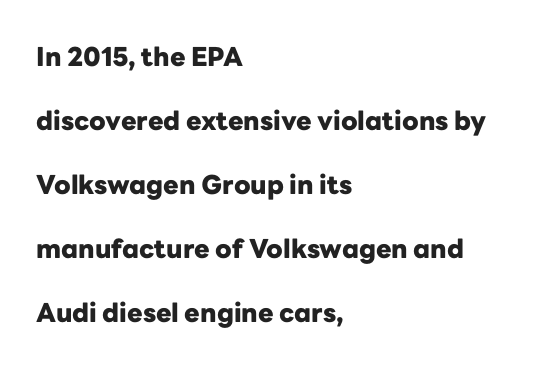
These lines are set flush left with a ragged right edge. Compared with typical paragraphs, the rows here are farther apart. This is roman type, the default non-slanted kind. These lines carry a lot of weight — the face is fully bold. Descenders are the only things crossing below the line.
